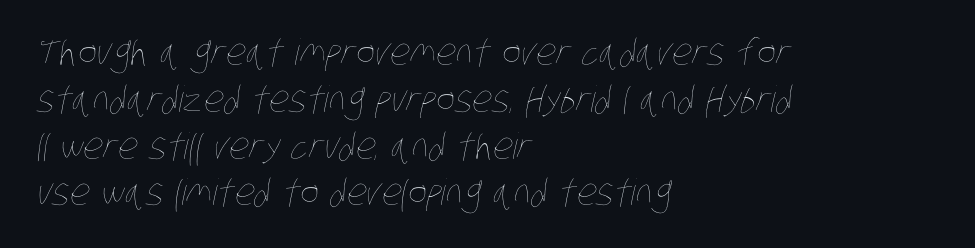
Q: Is the text bold? A: No.
Q: Is the text underlined? A: No.
Q: How is the paragraph aligned? A: Left-aligned.
Q: Is the spacing between letters normal or unusually wide? A: Normal.
Q: Is the spacing between lines tight, normal or loose? A: Normal.
Q: Width (condensed, normal, or wide)? A: Condensed.
Q: Stroke contrast? A: Low.
Q: x-height? A: Large.
Q: Monospaced? A: No.
